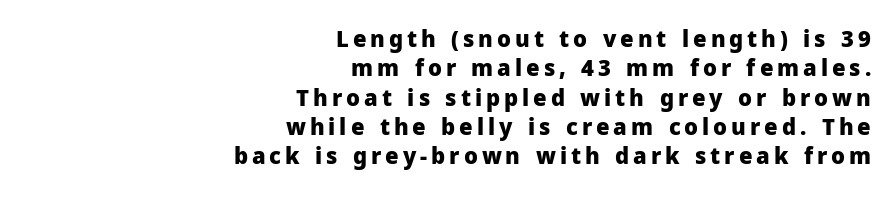
Q: Is the text bold? A: Yes.
Q: Is the text italic (slanted)? A: No, it is upright.
Q: Is the text underlined? A: No.
Q: How is the paragraph aligned? A: Right-aligned.
Q: Is the spacing between lines tight, normal or loose? A: Normal.
